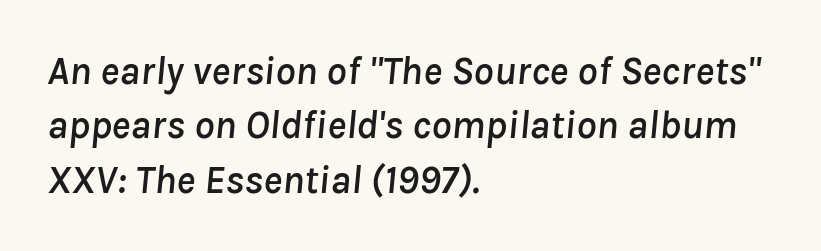
The image shows 40 px text type, italic (leaning right); set left-aligned, normal line spacing (1.36x), normal letter spacing, not underlined; low stroke contrast and a medium x-height.
